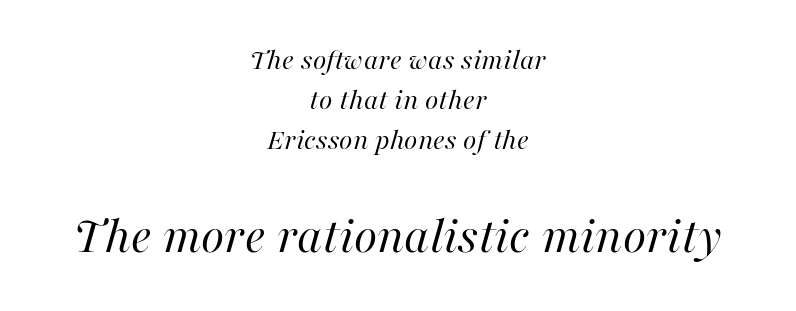
Q: Is the text bold? A: No.
Q: Is the text italic (slanted)? A: Yes, it leans right by about 16 degrees.
Q: Is the text underlined? A: No.
Q: How is the paragraph aligned? A: Centered.
Q: Is the spacing between letters normal or unusually wide? A: Normal.
Q: Is the spacing between lines tight, normal or loose? A: Normal.
Q: Which block of text is set in a larger size, the first (top) or the second (bottom)? A: The second (bottom) one.
Q: Width (condensed, normal, or wide)? A: Normal.
Q: Stroke contrast? A: High.
Q: x-height? A: Medium.
Q: Monospaced? A: No.
